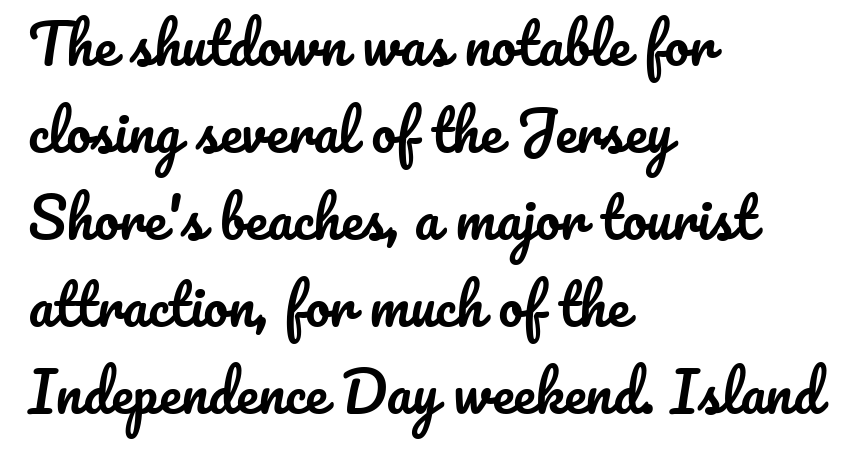
The image shows 55 px text type; set left-aligned, normal line spacing (1.58x), normal letter spacing, not underlined; low stroke contrast and a small x-height.
